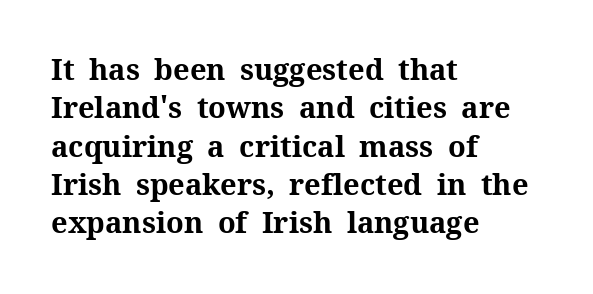
The image shows 29 px bold serif type, upright; set left-aligned, normal line spacing (1.32x), normal letter spacing, not underlined; medium stroke contrast and a medium x-height.
